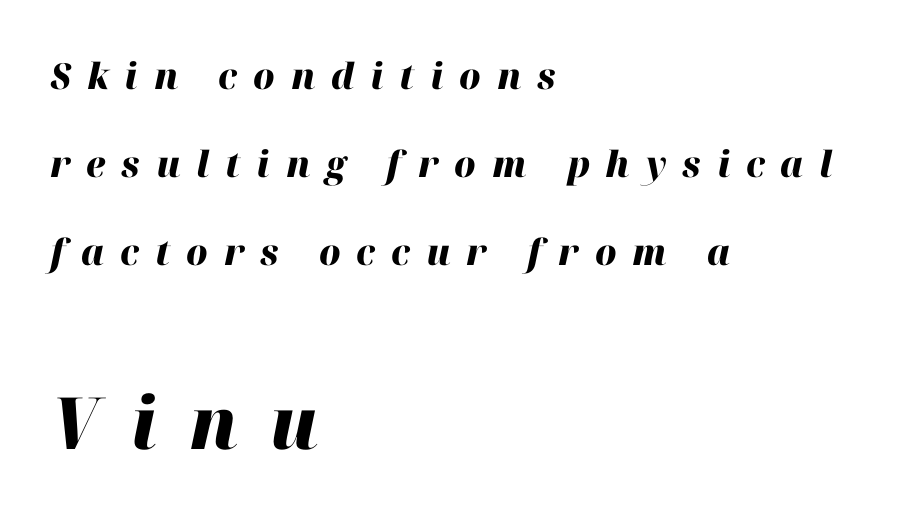
Q: Is the text bold? A: Yes.
Q: Is the text italic (slanted)? A: Yes, it leans right by about 12 degrees.
Q: Is the text underlined? A: No.
Q: How is the paragraph aligned? A: Left-aligned.
Q: Is the spacing between letters normal or unusually wide? A: Unusually wide.
Q: Is the spacing between lines tight, normal or loose? A: Loose.
Q: Which block of text is set in a larger size, the first (top) or the second (bottom)? A: The second (bottom) one.
Q: Width (condensed, normal, or wide)? A: Normal.
Q: Stroke contrast? A: High.
Q: x-height? A: Medium.
Q: Monospaced? A: No.
